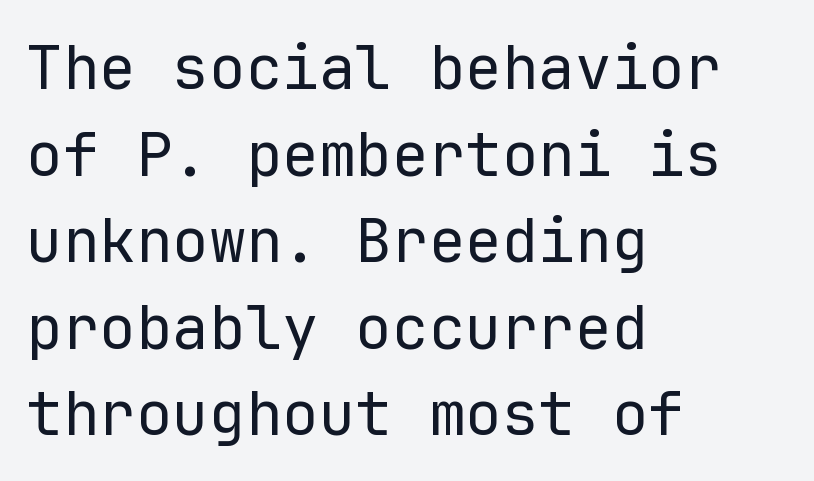
Notice how the passage keeps a crisp vertical edge on the left only. Line spacing here is normal. Default kerning and tracking; the words read as compact shapes. Weight class: somewhere from thin through regular.
